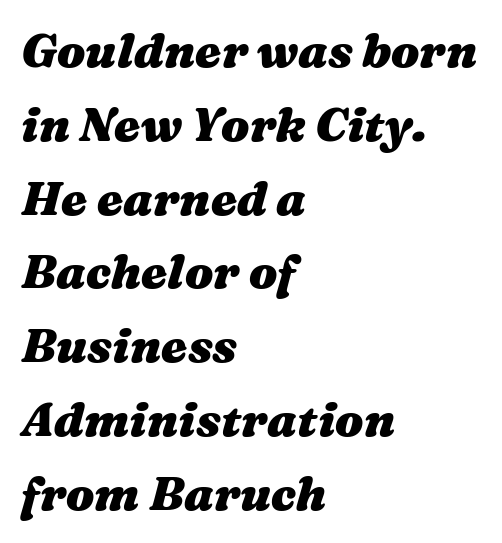
Q: Is the text bold? A: Yes.
Q: Is the text italic (slanted)? A: Yes, it leans right by about 16 degrees.
Q: Is the text underlined? A: No.
Q: How is the paragraph aligned? A: Left-aligned.
Q: Is the spacing between letters normal or unusually wide? A: Normal.
Q: Is the spacing between lines tight, normal or loose? A: Normal.
Q: Width (condensed, normal, or wide)? A: Wide.
Q: Stroke contrast? A: Medium.
Q: x-height? A: Medium.
Q: Monospaced? A: No.
